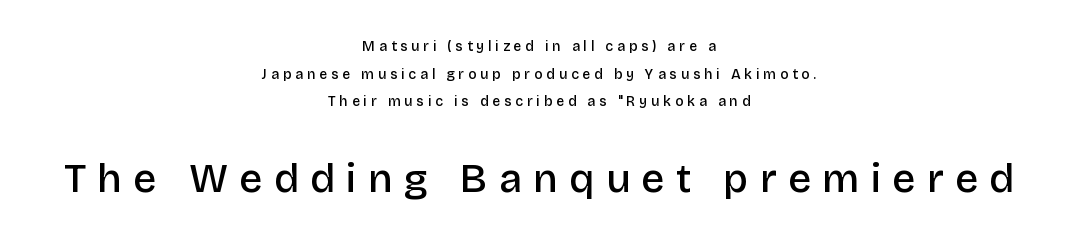
Note the varied advance widths — an 'i' is clearly narrower than an 'm'. These lines stand farther apart than default settings would place them. The type sits square on the baseline with zero lean. Unlike a traditional serif, this face leaves its strokes unadorned. A student would notice the bottom passage is typeset larger than what precedes it. Check the space under the baseline: it is left empty.
